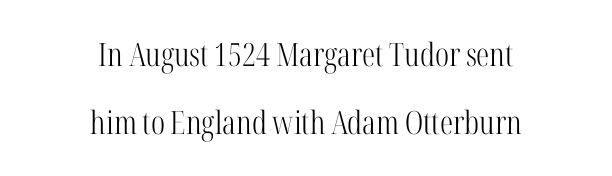
Q: Is the text bold? A: No.
Q: Is the text italic (slanted)? A: No, it is upright.
Q: Is the typeface a serif or a sans-serif typeface? A: Serif.
Q: Is the text underlined? A: No.
Q: How is the paragraph aligned? A: Centered.
Q: Is the spacing between letters normal or unusually wide? A: Normal.
Q: Is the spacing between lines tight, normal or loose? A: Loose.
Q: Width (condensed, normal, or wide)? A: Condensed.
Q: Stroke contrast? A: High.
Q: x-height? A: Medium.
Q: Monospaced? A: No.
